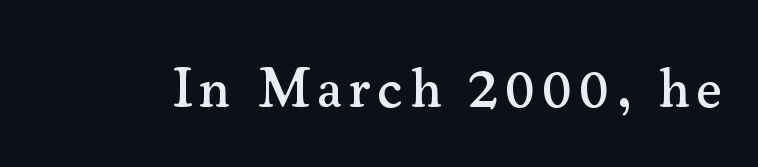
Regarding serifs, this sample has them. The letters stand upright; this is a roman face. The gap between lines stays unmarked. Varying glyph widths throughout — classic text-font behaviour.
